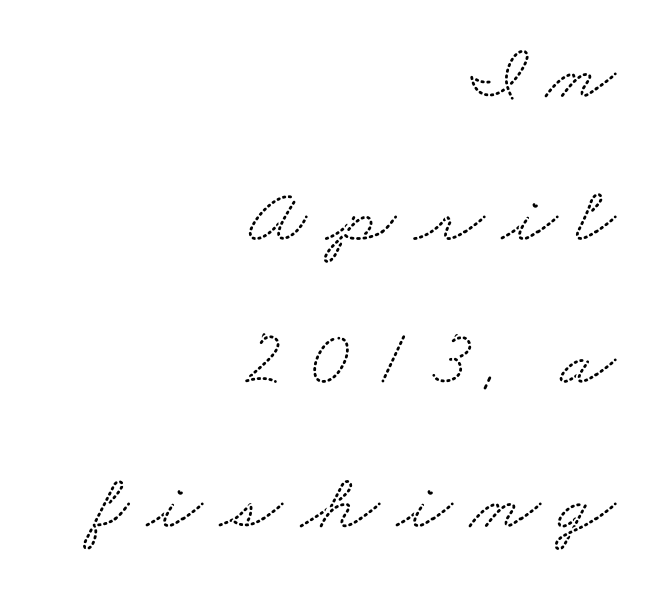
The image shows 80 px wide serif type; set right-aligned, line spacing 1.79x, unusually wide letter spacing (+0.23 em), not underlined; low stroke contrast and a small x-height.
